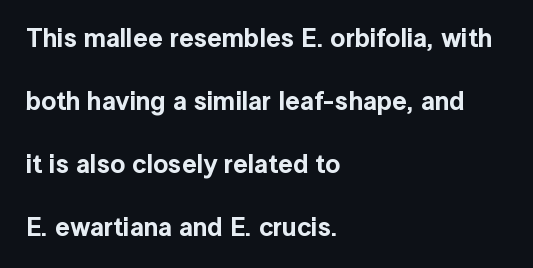
{"italic": "no", "underline": "no", "align": "left", "line_spacing": "loose", "line_spacing_ratio": 2.42, "letter_spacing": "normal", "letter_spacing_em": 0.0, "glyph_px": 26}
